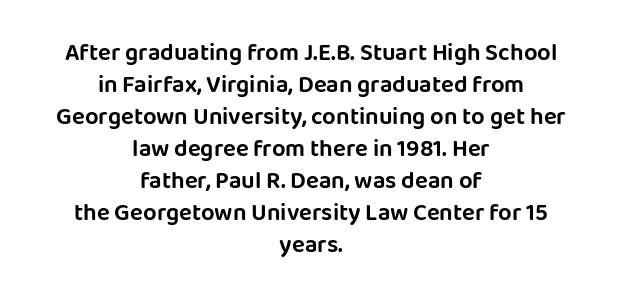
Q: Is the text italic (slanted)? A: No, it is upright.
Q: Is the text underlined? A: No.
Q: How is the paragraph aligned? A: Centered.
Q: Is the spacing between letters normal or unusually wide? A: Normal.
Q: Is the spacing between lines tight, normal or loose? A: Normal.
